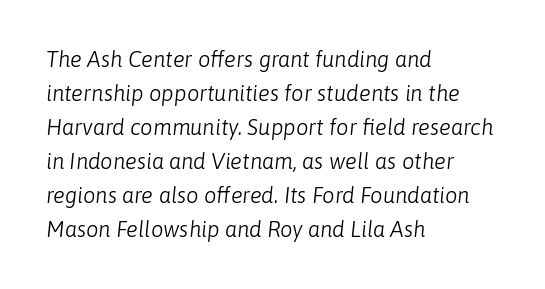
{"italic": "yes", "lean": "right", "slant_degrees": 6, "bold": "no", "underline": "no", "align": "left", "line_spacing": "normal", "line_spacing_ratio": 1.55, "letter_spacing": "normal", "letter_spacing_em": 0.0, "glyph_px": 22}
